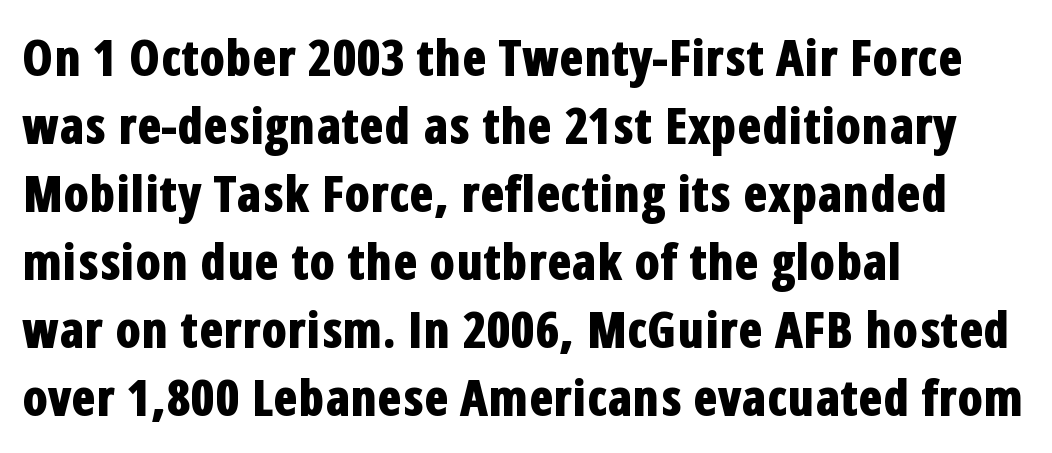
Q: Is the text bold? A: Yes.
Q: Is the text italic (slanted)? A: No, it is upright.
Q: Is the typeface a serif or a sans-serif typeface? A: Sans-serif.
Q: Is the text underlined? A: No.
Q: How is the paragraph aligned? A: Left-aligned.
Q: Is the spacing between letters normal or unusually wide? A: Normal.
Q: Is the spacing between lines tight, normal or loose? A: Normal.
Q: Width (condensed, normal, or wide)? A: Condensed.
Q: Stroke contrast? A: Low.
Q: x-height? A: Medium.
Q: Monospaced? A: No.
